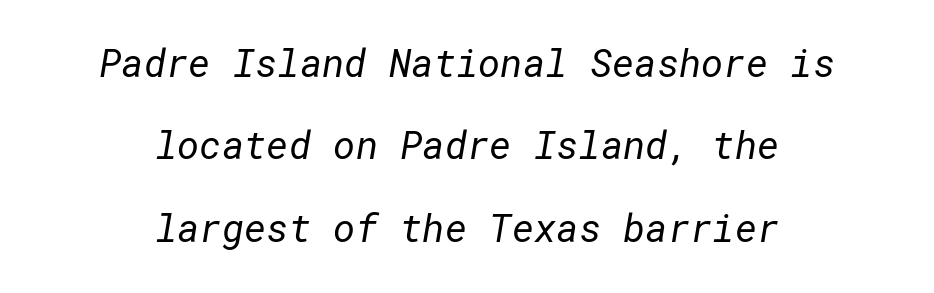
The image shows 38 px regular-weight sans-serif type; set centered, loose line spacing (2.17x), normal letter spacing, not underlined; low stroke contrast and a medium x-height.
